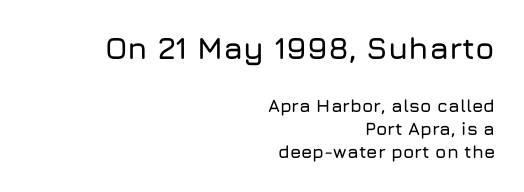
Q: Is the text italic (slanted)? A: No, it is upright.
Q: Is the typeface a serif or a sans-serif typeface? A: Sans-serif.
Q: Is the text underlined? A: No.
Q: How is the paragraph aligned? A: Right-aligned.
Q: Is the spacing between letters normal or unusually wide? A: Normal.
Q: Is the spacing between lines tight, normal or loose? A: Normal.
Q: Which block of text is set in a larger size, the first (top) or the second (bottom)? A: The first (top) one.
Q: Width (condensed, normal, or wide)? A: Normal.
Q: Stroke contrast? A: Low.
Q: x-height? A: Medium.
Q: Monospaced? A: No.
